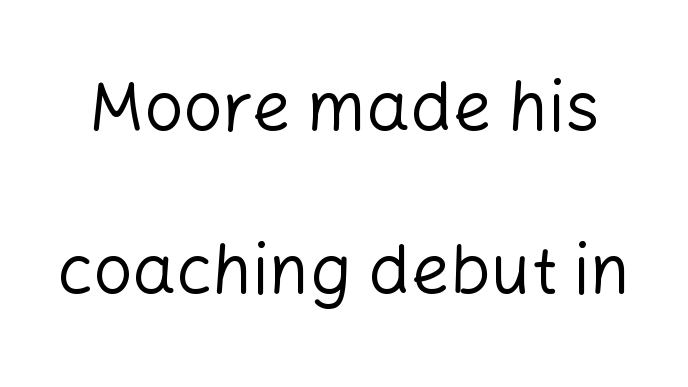
Q: Is the text bold? A: No.
Q: Is the text italic (slanted)? A: No, it is upright.
Q: Is the typeface a serif or a sans-serif typeface? A: Sans-serif.
Q: Is the text underlined? A: No.
Q: Is the spacing between letters normal or unusually wide? A: Normal.
Q: Is the spacing between lines tight, normal or loose? A: Loose.
Q: Width (condensed, normal, or wide)? A: Normal.
Q: Stroke contrast? A: Low.
Q: x-height? A: Medium.
Q: Monospaced? A: No.
